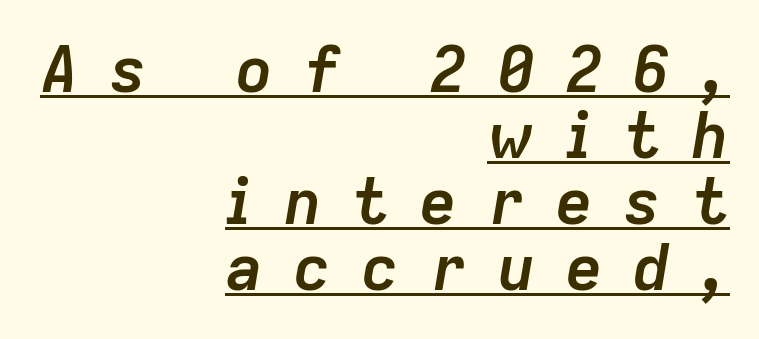
{"italic": "yes", "lean": "right", "slant_degrees": 9, "bold": "yes", "weight": "semibold", "width": "normal", "stroke_contrast": "low", "x_height": "medium", "monospaced": "no", "underline": "yes", "align": "right", "line_spacing": "tight", "line_spacing_ratio": 1.03, "letter_spacing": "wide", "letter_spacing_em": 0.46, "glyph_px": 64}
